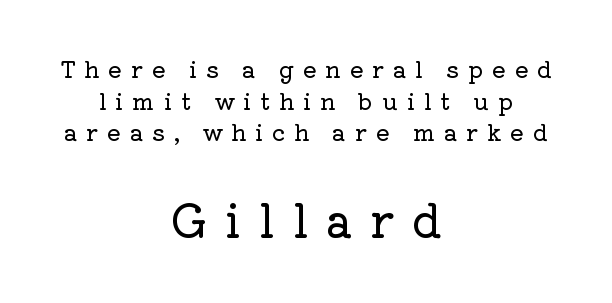
Q: Is the text italic (slanted)? A: No, it is upright.
Q: Is the typeface a serif or a sans-serif typeface? A: Serif.
Q: Is the text underlined? A: No.
Q: How is the paragraph aligned? A: Centered.
Q: Is the spacing between letters normal or unusually wide? A: Unusually wide.
Q: Is the spacing between lines tight, normal or loose? A: Normal.
Q: Which block of text is set in a larger size, the first (top) or the second (bottom)? A: The second (bottom) one.
Q: Width (condensed, normal, or wide)? A: Normal.
Q: Stroke contrast? A: Low.
Q: x-height? A: Medium.
Q: Monospaced? A: No.
